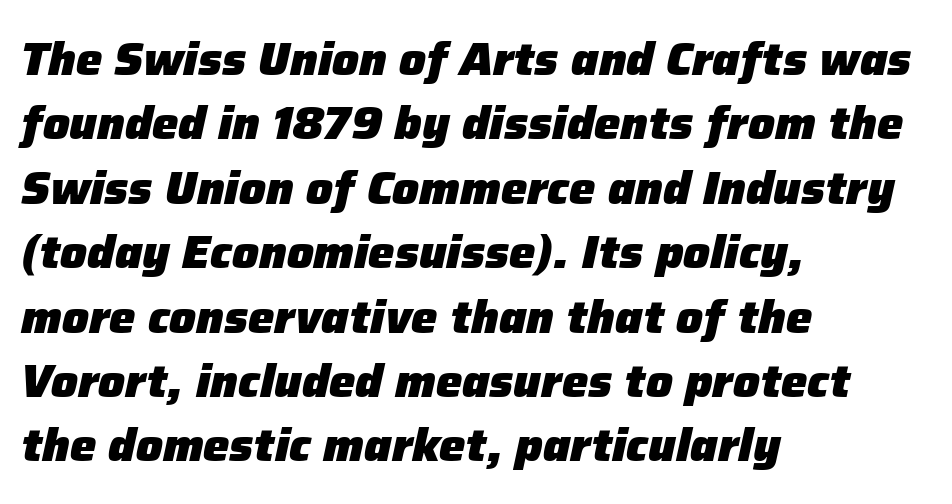
The rendering keeps characters at their native spacing. Decoration check: the copy has no underline. This sample uses an oblique cut, with every glyph tilted off the vertical. Varying glyph widths throughout — classic text-font behaviour. Bold? Absolutely — the strokes are thick and heavy. This block has exactly the height ordinary leading produces.
